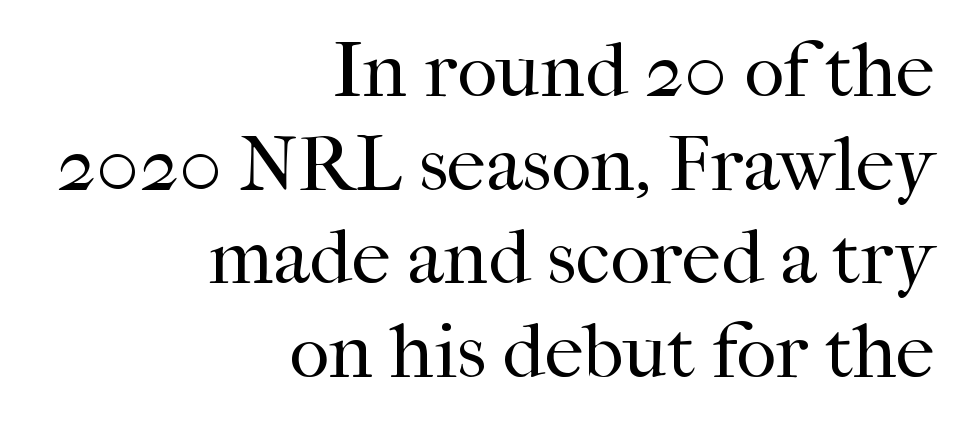
The image shows 78 px regular-weight serif type, upright; set right-aligned, line spacing 1.2x, normal letter spacing, not underlined; high stroke contrast and a medium x-height.
